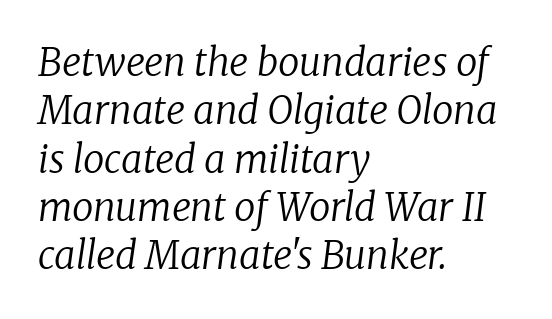
The font's italic variant was chosen for this text. Words appear dense and cohesive because spacing is normal. Serifs: yes, visible at the terminals of the letterforms. Type without underlining. The compositor pushed each line to the left boundary. Summary of weight: not heavy and not bold.
